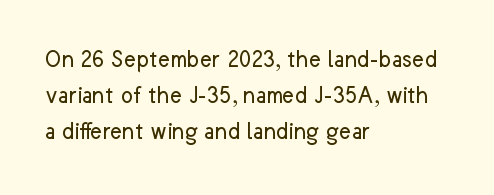
The image shows 26 px text type, upright; set left-aligned, normal line spacing (1.38x), normal letter spacing, not underlined.
